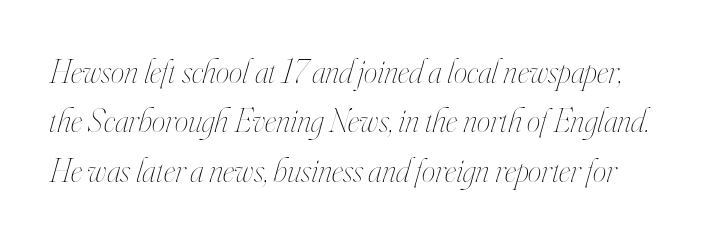
Tracking value appears to be zero — textbook default spacing. Rendered with sloped, italic letterforms. Think of a printed novel: that variable character pitch is what you see here. A light-to-regular cut is what we see here.
